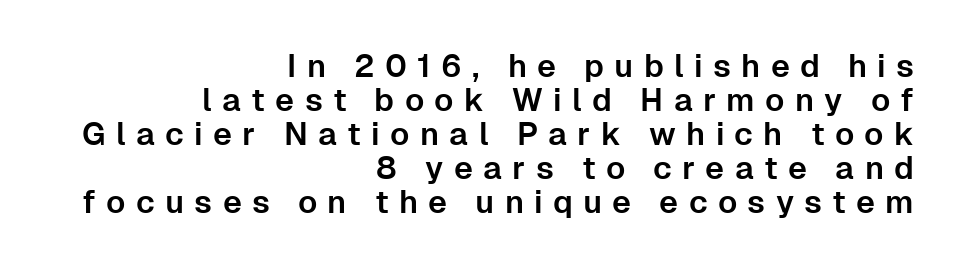
{"serif": "no", "italic": "no", "width": "normal", "stroke_contrast": "low", "x_height": "medium", "monospaced": "no", "underline": "no", "align": "right", "line_spacing": "tight", "line_spacing_ratio": 1.06, "letter_spacing": "wide", "letter_spacing_em": 0.32, "glyph_px": 32}
